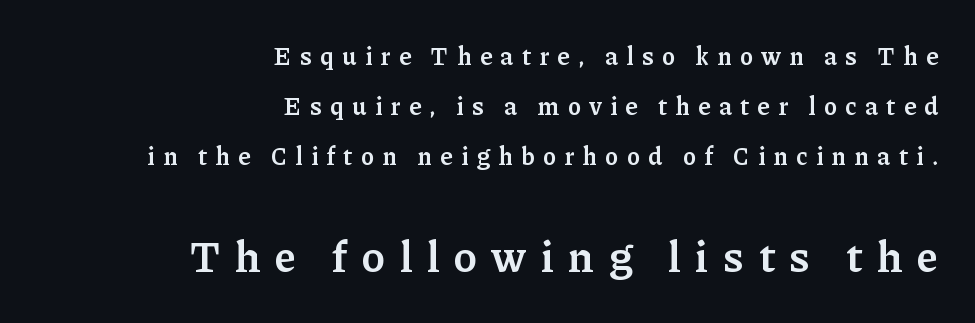
The image shows 44 px semibold serif type, upright; set right-aligned, loose line spacing (2.01x), unusually wide letter spacing (+0.34 em), not underlined; the second (bottom) block is 1.76x larger; low stroke contrast and a medium x-height.
